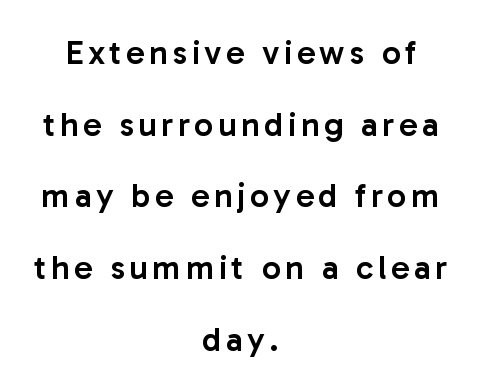
{"serif": "no", "italic": "no", "bold": "semi", "weight": "semibold", "width": "normal", "stroke_contrast": "low", "x_height": "medium", "monospaced": "no", "underline": "no", "align": "center", "line_spacing": "loose", "line_spacing_ratio": 2.11, "glyph_px": 34}
